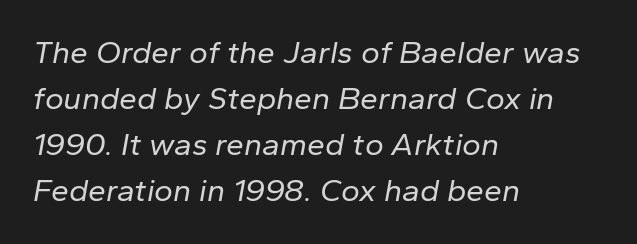
{"italic": "yes", "lean": "right", "slant_degrees": 10, "bold": "no", "weight": "regular", "width": "normal", "stroke_contrast": "low", "x_height": "medium", "monospaced": "no", "underline": "no", "align": "left", "line_spacing": "normal", "line_spacing_ratio": 1.44, "letter_spacing": "normal", "letter_spacing_em": 0.0, "glyph_px": 32}
